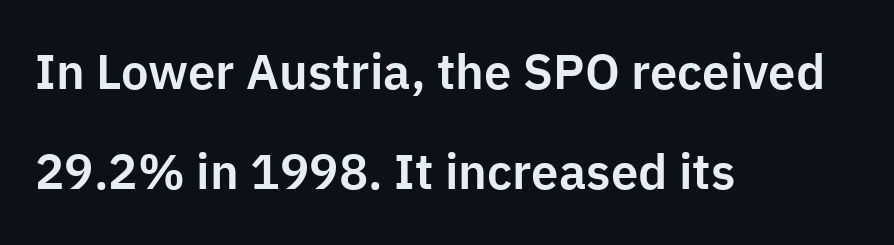
The image shows 49 px sans-serif type, upright; set left-aligned, loose line spacing (2.04x), normal letter spacing, not underlined; low stroke contrast and a medium x-height.
